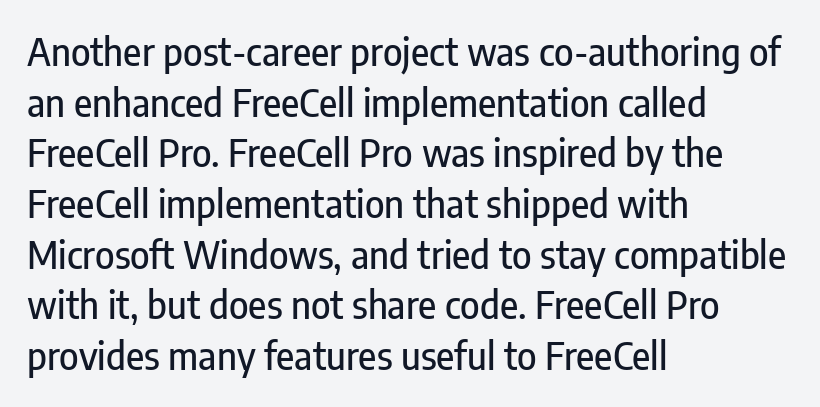
Q: Is the text italic (slanted)? A: No, it is upright.
Q: Is the typeface a serif or a sans-serif typeface? A: Sans-serif.
Q: Is the text underlined? A: No.
Q: How is the paragraph aligned? A: Left-aligned.
Q: Is the spacing between letters normal or unusually wide? A: Normal.
Q: Is the spacing between lines tight, normal or loose? A: Normal.
Q: Width (condensed, normal, or wide)? A: Condensed.
Q: Stroke contrast? A: Low.
Q: x-height? A: Medium.
Q: Monospaced? A: No.
